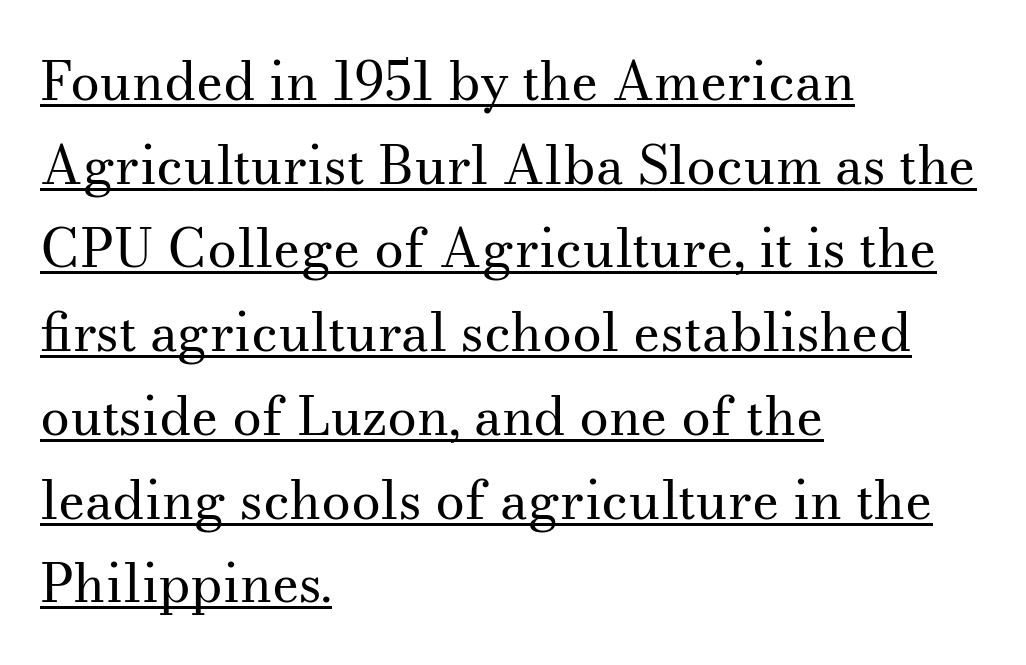
Q: Is the text bold? A: No.
Q: Is the text italic (slanted)? A: No, it is upright.
Q: Is the typeface a serif or a sans-serif typeface? A: Serif.
Q: Is the text underlined? A: Yes.
Q: How is the paragraph aligned? A: Left-aligned.
Q: Is the spacing between letters normal or unusually wide? A: Normal.
Q: Is the spacing between lines tight, normal or loose? A: Normal.
Q: Width (condensed, normal, or wide)? A: Normal.
Q: Stroke contrast? A: Medium.
Q: x-height? A: Small.
Q: Monospaced? A: No.
